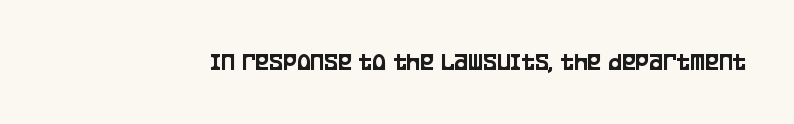
Q: Is the text italic (slanted)? A: No, it is upright.
Q: Is the text underlined? A: No.
Q: Is the spacing between letters normal or unusually wide? A: Normal.
